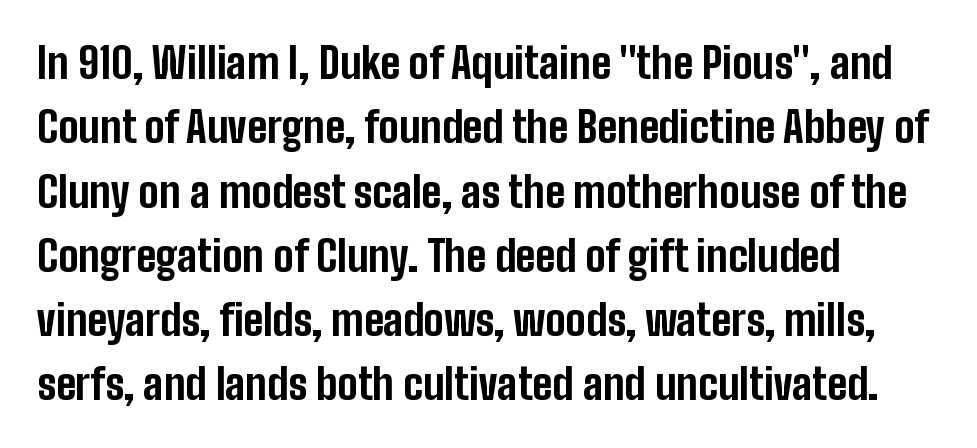
Its strokes are broad and dark, the hallmark of bold type. Posture: upright roman. Every row of glyphs begins at an identical x-position on the left. Are there feet on the stems? There aren't — it's a sans. Look at the tracking — it's just the regular setting, nothing added.
